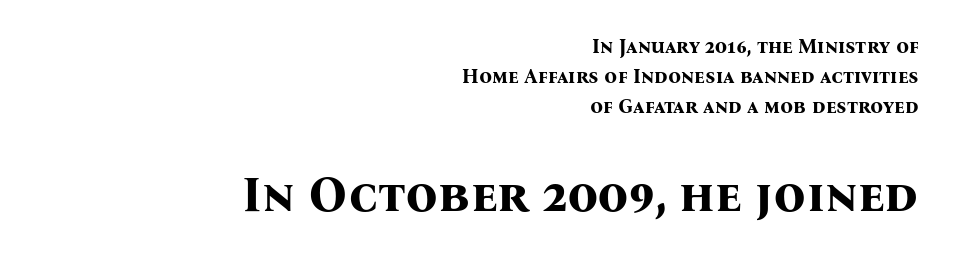
The letters are bold, with thick, heavy strokes. Vertically, the passage feels balanced, rows spaced as you'd expect. Looks like regular typesetting: each glyph gets only the width it needs. Underlining? Definitely not there.
